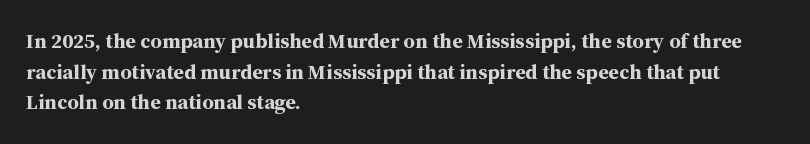
{"italic": "no", "bold": "yes", "underline": "no", "align": "left", "line_spacing": "normal", "line_spacing_ratio": 1.46, "letter_spacing": "normal", "letter_spacing_em": 0.0, "glyph_px": 21}
